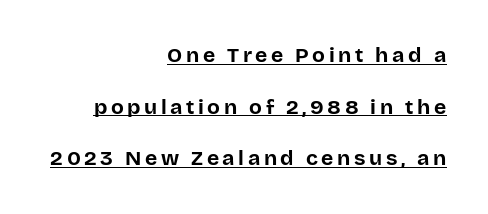
The specimen reads as upright at a glance. The typesetter chose a ragged-left arrangement here. Widely set lines give the paragraph a tall, airy silhouette. This is underlined copy, the kind a proofreader might mark for attention. Each glyph is drawn with heavy, bold strokes.
